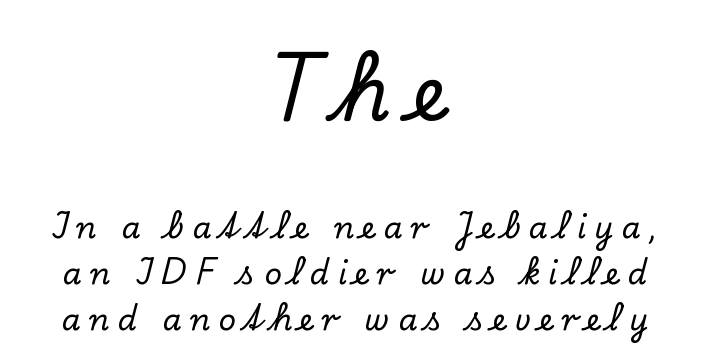
{"serif": "yes", "width": "normal", "stroke_contrast": "low", "x_height": "small", "monospaced": "no", "underline": "no", "align": "center", "line_spacing": "normal", "line_spacing_ratio": 1.54, "letter_spacing": "wide", "letter_spacing_em": 0.28, "larger_block": "first", "size_ratio": 2.53, "glyph_px": 76}
